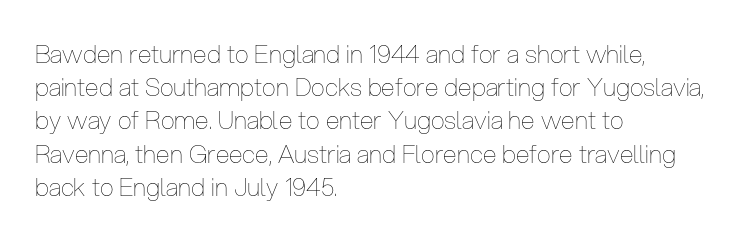
Q: Is the text bold? A: No.
Q: Is the text italic (slanted)? A: No, it is upright.
Q: Is the text underlined? A: No.
Q: How is the paragraph aligned? A: Left-aligned.
Q: Is the spacing between letters normal or unusually wide? A: Normal.
Q: Is the spacing between lines tight, normal or loose? A: Normal.
